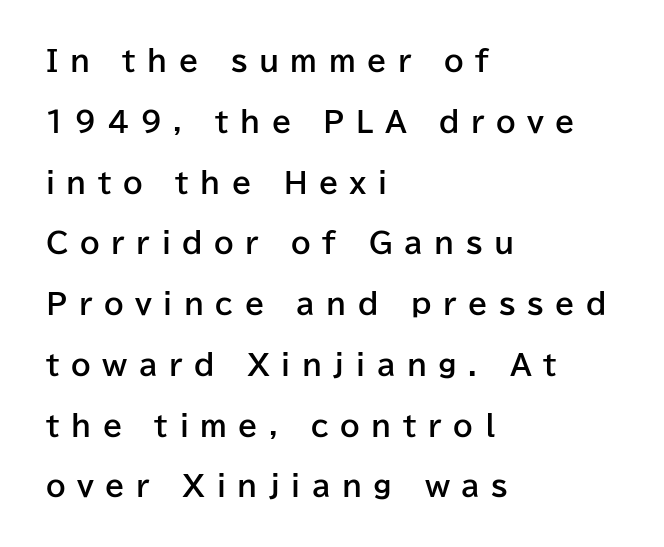
The letterforms stand isolated, each surrounded by extra space. The passage shown is not underscored anywhere. Pretty heavy lettering here — definitely bold. Stroke terminals: plain, sans-serif. The paragraph has a hard left edge and a soft right edge.
